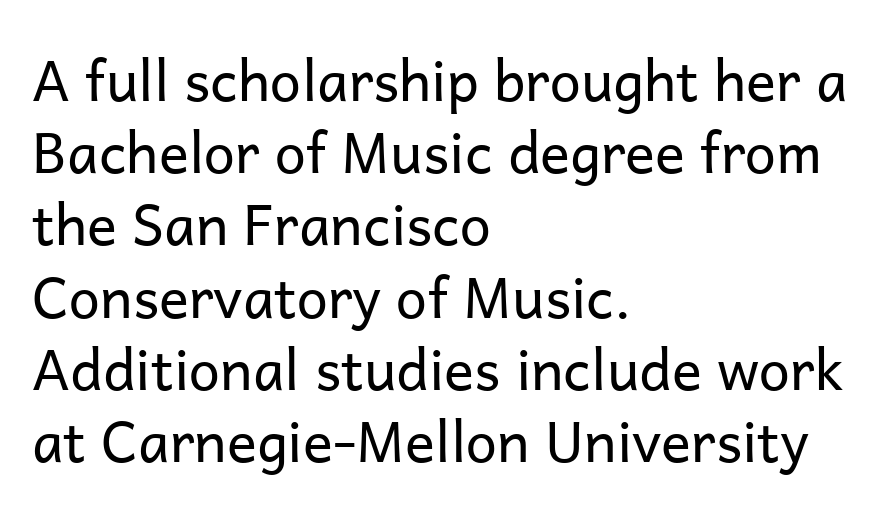
Q: Is the text bold? A: No.
Q: Is the text italic (slanted)? A: No, it is upright.
Q: Is the typeface a serif or a sans-serif typeface? A: Sans-serif.
Q: Is the text underlined? A: No.
Q: How is the paragraph aligned? A: Left-aligned.
Q: Is the spacing between letters normal or unusually wide? A: Normal.
Q: Is the spacing between lines tight, normal or loose? A: Normal.
Q: Width (condensed, normal, or wide)? A: Normal.
Q: Stroke contrast? A: Low.
Q: x-height? A: Medium.
Q: Monospaced? A: No.
